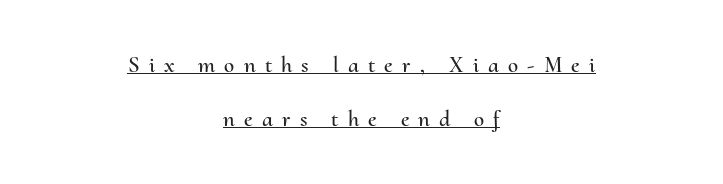
{"italic": "no", "underline": "yes", "align": "center", "line_spacing": "loose", "line_spacing_ratio": 2.35, "letter_spacing": "wide", "letter_spacing_em": 0.4, "glyph_px": 23}
